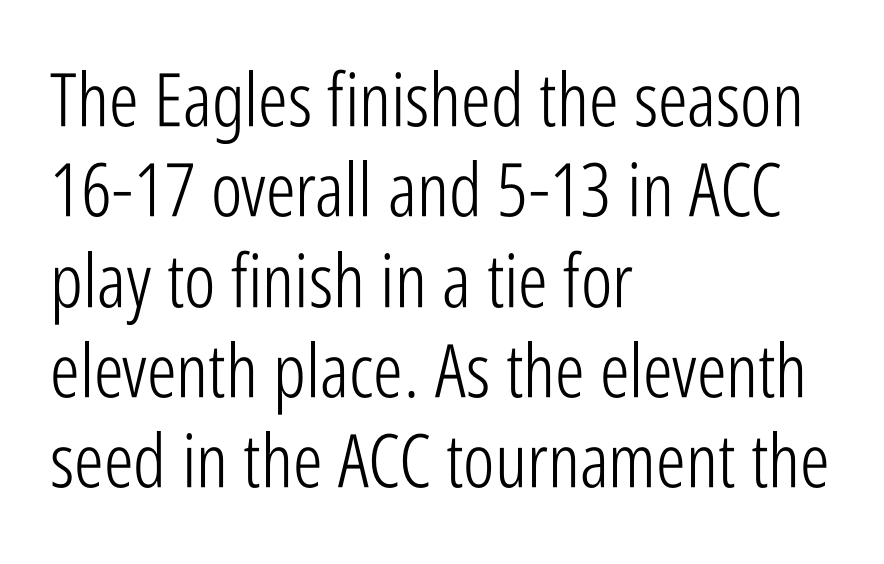
{"serif": "no", "italic": "no", "bold": "no", "weight": "light", "width": "condensed", "stroke_contrast": "low", "x_height": "medium", "monospaced": "no", "underline": "no", "align": "left", "line_spacing_ratio": 1.22, "letter_spacing": "normal", "letter_spacing_em": 0.0, "glyph_px": 74}
